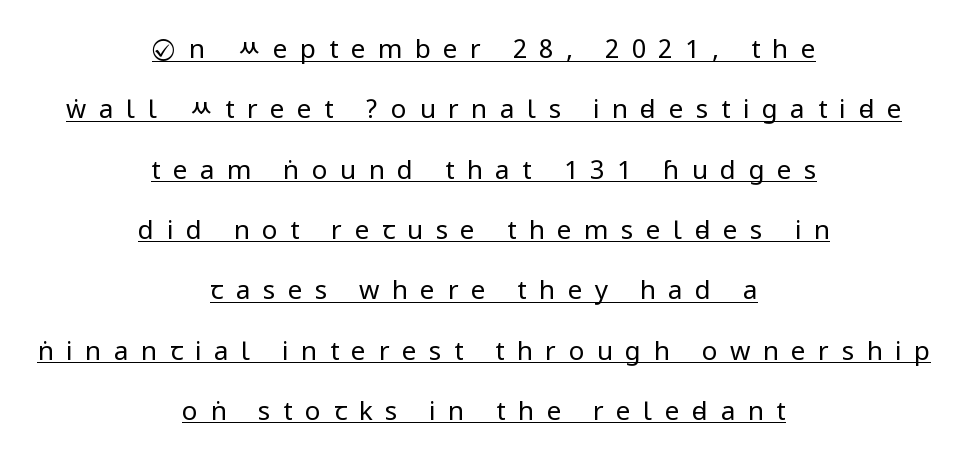
{"italic": "no", "bold": "no", "underline": "yes", "align": "center", "line_spacing": "loose", "line_spacing_ratio": 2.32, "letter_spacing": "wide", "letter_spacing_em": 0.48, "glyph_px": 26}
